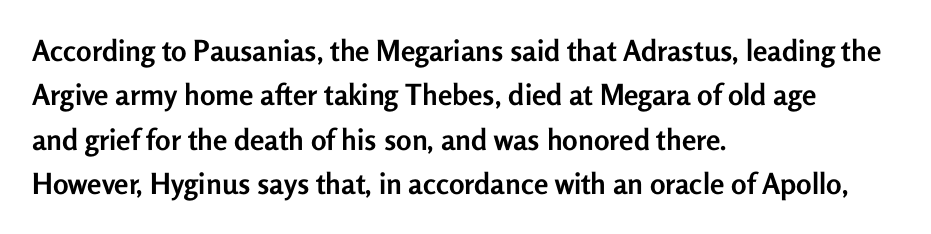
{"serif": "no", "italic": "no", "bold": "yes", "weight": "semibold", "width": "normal", "stroke_contrast": "low", "x_height": "medium", "monospaced": "no", "underline": "no", "align": "left", "line_spacing": "normal", "line_spacing_ratio": 1.53, "letter_spacing": "normal", "letter_spacing_em": 0.0, "glyph_px": 29}
